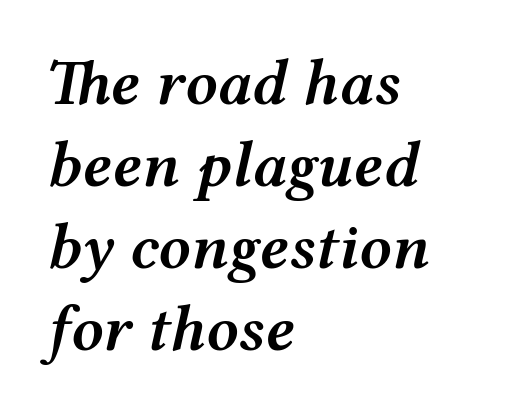
Q: Is the text bold? A: Semi-bold.
Q: Is the text italic (slanted)? A: Yes, it leans right by about 12 degrees.
Q: Is the text underlined? A: No.
Q: How is the paragraph aligned? A: Left-aligned.
Q: Is the spacing between letters normal or unusually wide? A: Normal.
Q: Is the spacing between lines tight, normal or loose? A: Normal.
Q: Width (condensed, normal, or wide)? A: Wide.
Q: Stroke contrast? A: Medium.
Q: x-height? A: Medium.
Q: Monospaced? A: No.
